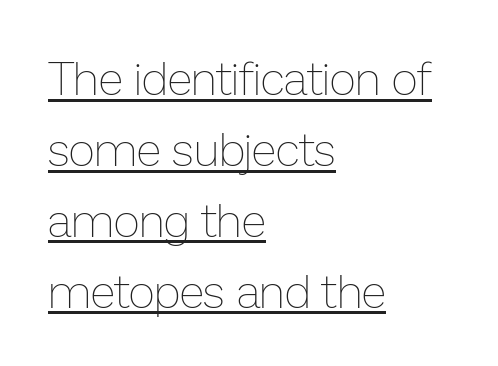
The gaps between neighbouring characters are ordinary and unremarkable. Visually the block forms a straight wall on the left and a jagged coastline on the right. No heavy texture on the line: the type isn't bold. This sample carries an underscore along the baseline area. The letters stand upright; this is a roman face. Reading down the column, the eye jumps a familiar distance to each next line.
